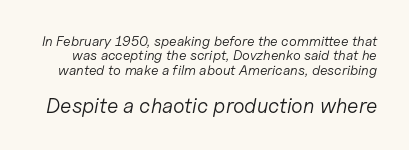
The image shows 21 px text type, italic (leaning right); set tight line spacing (1.02x), normal letter spacing, not underlined; the second (bottom) block is 1.5x larger.
